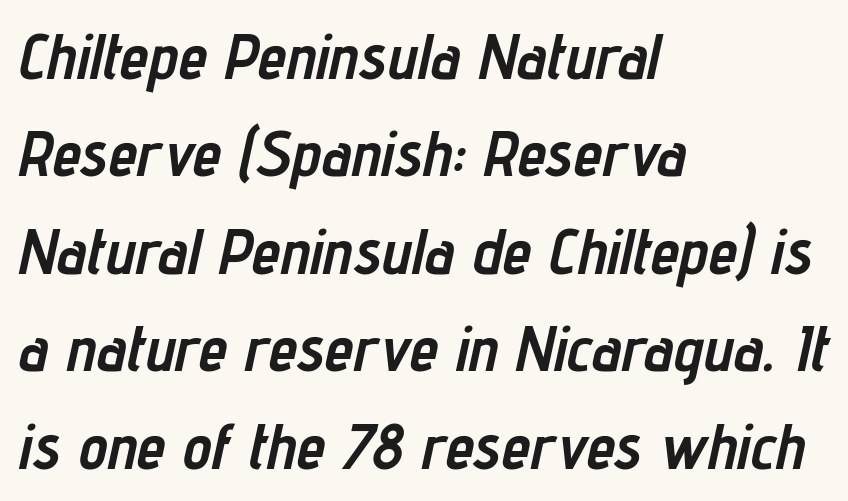
Q: Is the text bold? A: Yes.
Q: Is the text italic (slanted)? A: Yes, it leans right by about 12 degrees.
Q: Is the text underlined? A: No.
Q: How is the paragraph aligned? A: Left-aligned.
Q: Is the spacing between letters normal or unusually wide? A: Normal.
Q: Is the spacing between lines tight, normal or loose? A: Normal.
Q: Width (condensed, normal, or wide)? A: Condensed.
Q: Stroke contrast? A: Low.
Q: x-height? A: Medium.
Q: Monospaced? A: No.
